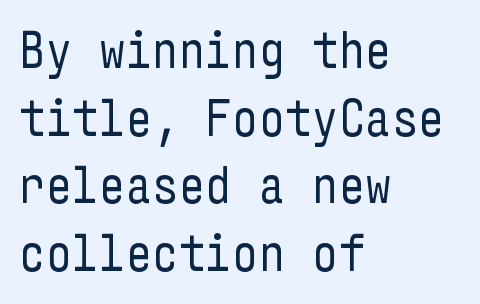
The face used here is a sans, in the tradition of grotesques and geometrics. When letters stand straight like this, we call the style roman or upright. Stem width sits at or under what a default text font uses. Where is the straight margin? On the left. The strip under each line holds only bare page.
